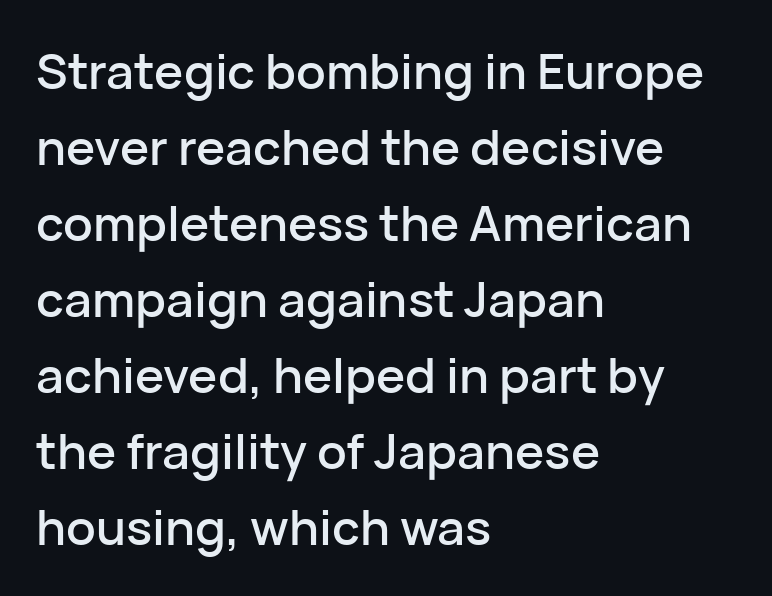
{"serif": "no", "italic": "no", "width": "normal", "stroke_contrast": "low", "x_height": "medium", "monospaced": "no", "underline": "no", "align": "left", "line_spacing": "normal", "line_spacing_ratio": 1.55, "letter_spacing": "normal", "letter_spacing_em": 0.0, "glyph_px": 49}
